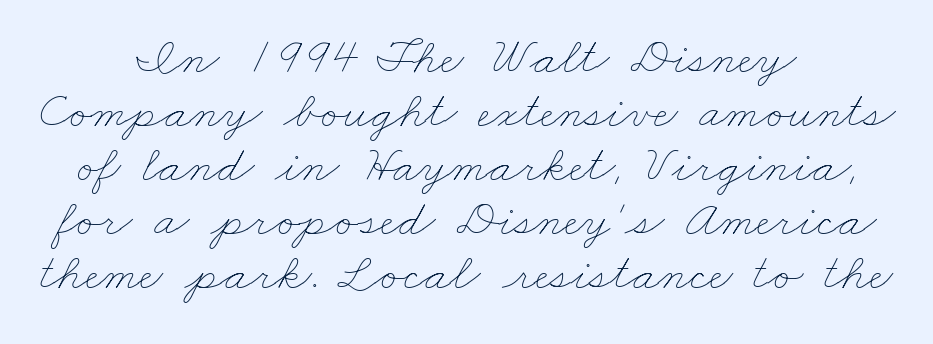
Type without underlining. Successive baselines arrive quickly, one right under another. Look at the tracking — it's just the regular setting, nothing added. Stem width sits at or under what a default text font uses. One-word summary of the alignment: center. Here the designer chose a conventional face with non-uniform glyph widths.
